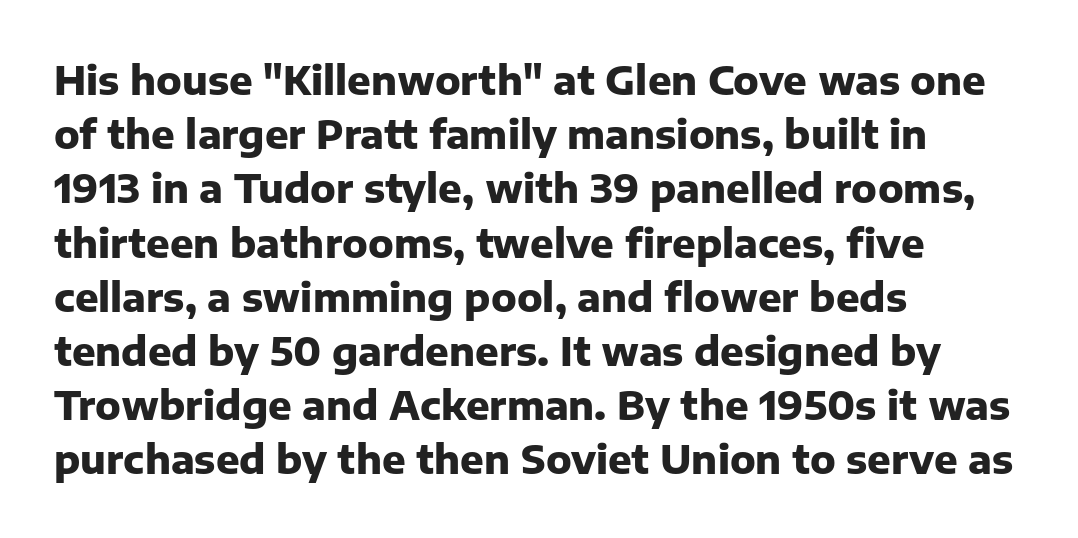
The image shows 39 px heavy sans-serif type, upright; set left-aligned, normal line spacing (1.39x), normal letter spacing, not underlined; low stroke contrast and a medium x-height.
